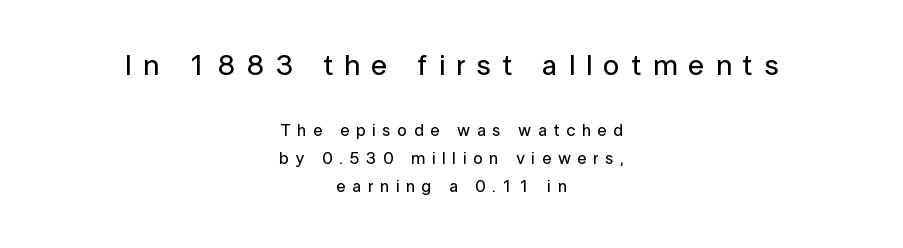
Q: Is the text italic (slanted)? A: No, it is upright.
Q: Is the typeface a serif or a sans-serif typeface? A: Sans-serif.
Q: Is the text underlined? A: No.
Q: How is the paragraph aligned? A: Centered.
Q: Is the spacing between letters normal or unusually wide? A: Unusually wide.
Q: Is the spacing between lines tight, normal or loose? A: Normal.
Q: Which block of text is set in a larger size, the first (top) or the second (bottom)? A: The first (top) one.
Q: Width (condensed, normal, or wide)? A: Normal.
Q: Stroke contrast? A: Low.
Q: x-height? A: Medium.
Q: Monospaced? A: No.
